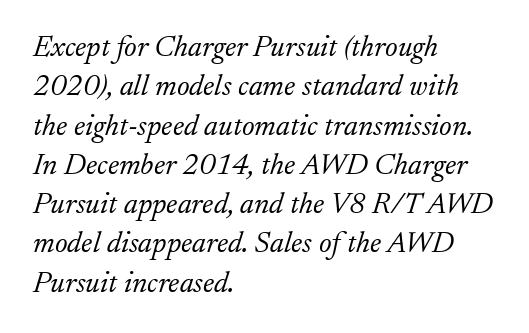
{"serif": "yes", "italic": "yes", "lean": "right", "slant_degrees": 17, "bold": "no", "weight": "light", "width": "normal", "stroke_contrast": "low", "x_height": "small", "monospaced": "no", "underline": "no", "align": "left", "line_spacing": "normal", "line_spacing_ratio": 1.31, "letter_spacing": "normal", "letter_spacing_em": 0.0, "glyph_px": 30}
